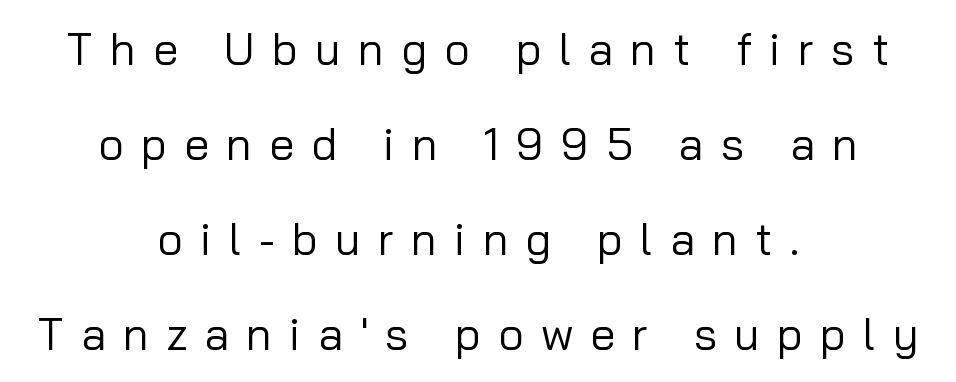
Varying glyph widths throughout — classic text-font behaviour. On a weight scale, this lands at 450 or below. Posture: upright roman. Alignment: centered.
